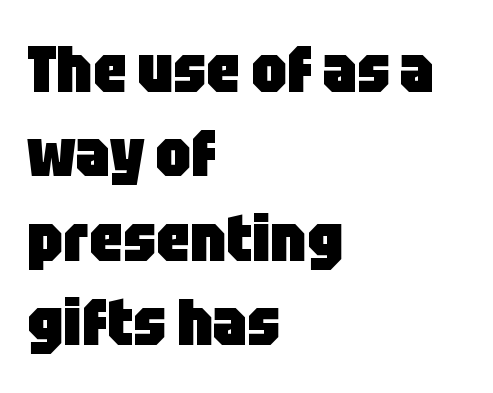
Q: Is the text bold? A: Yes.
Q: Is the text italic (slanted)? A: No, it is upright.
Q: Is the typeface a serif or a sans-serif typeface? A: Sans-serif.
Q: Is the text underlined? A: No.
Q: How is the paragraph aligned? A: Left-aligned.
Q: Is the spacing between letters normal or unusually wide? A: Normal.
Q: Is the spacing between lines tight, normal or loose? A: Normal.
Q: Width (condensed, normal, or wide)? A: Condensed.
Q: Stroke contrast? A: Low.
Q: x-height? A: Large.
Q: Monospaced? A: No.
